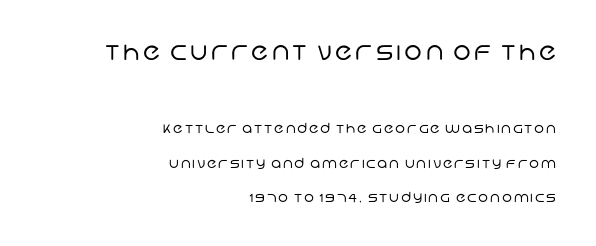
The designer gave the opening block more size than the closing block. The letters look calm and open, with moderate or lighter stems. Quick note: interline space is abundant. Quick note: underline off. A flush-right, rag-left setting is used for this passage.
